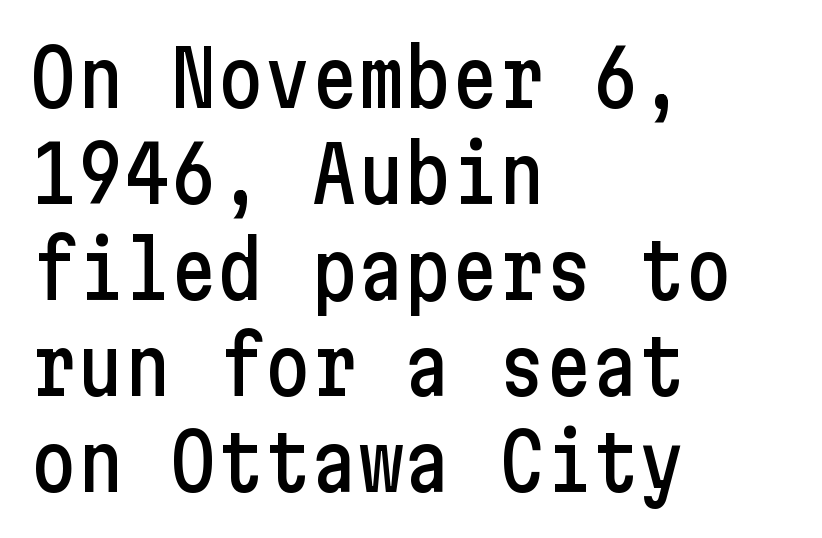
Q: Is the text italic (slanted)? A: No, it is upright.
Q: Is the typeface a serif or a sans-serif typeface? A: Sans-serif.
Q: Is the text underlined? A: No.
Q: How is the paragraph aligned? A: Left-aligned.
Q: Is the spacing between letters normal or unusually wide? A: Normal.
Q: Width (condensed, normal, or wide)? A: Condensed.
Q: Stroke contrast? A: Low.
Q: x-height? A: Medium.
